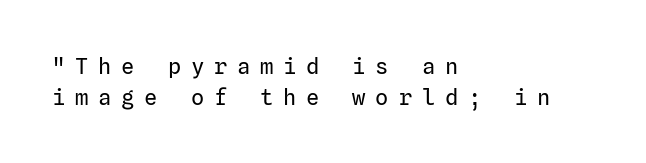
Look at the tracking — it's clearly loosened, letters drifting apart. The font's upright variant was chosen for this text. A student would call this left alignment; a typographer would say flush left, rag right. The font is comparable to plain body text, perhaps lighter.
